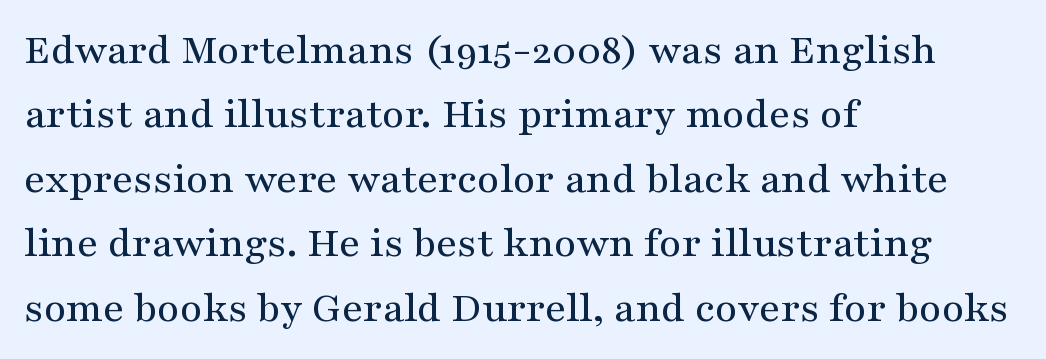
{"serif": "yes", "italic": "no", "width": "wide", "stroke_contrast": "medium", "x_height": "medium", "monospaced": "no", "underline": "no", "align": "left", "line_spacing": "normal", "line_spacing_ratio": 1.5, "letter_spacing": "normal", "letter_spacing_em": 0.0, "glyph_px": 43}
